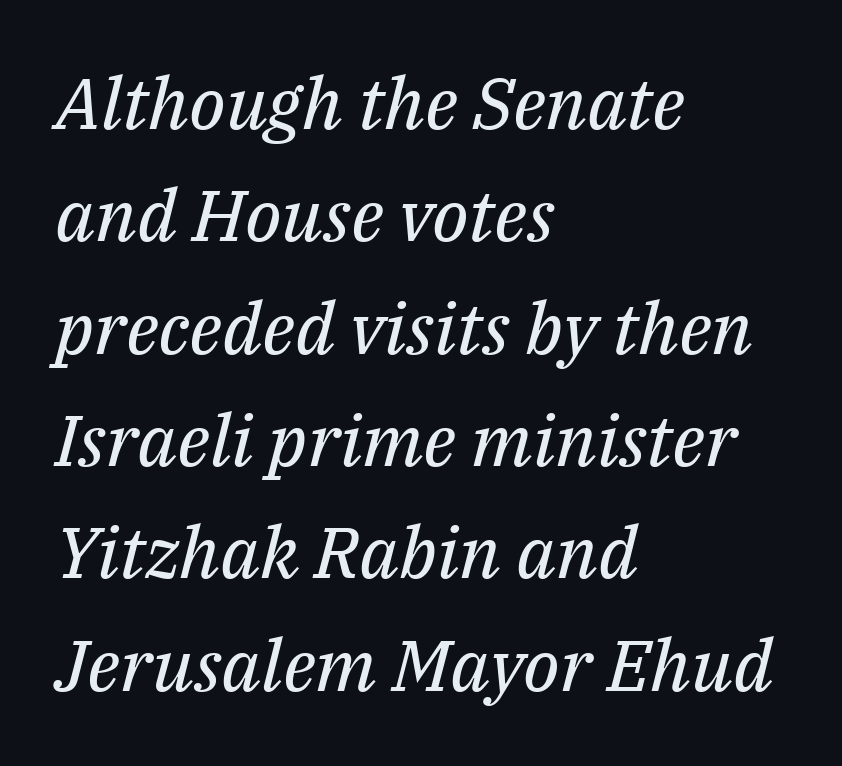
{"serif": "yes", "italic": "yes", "lean": "right", "slant_degrees": 14, "bold": "no", "weight": "regular", "width": "normal", "stroke_contrast": "medium", "x_height": "medium", "monospaced": "no", "underline": "no", "align": "left", "line_spacing": "normal", "line_spacing_ratio": 1.56, "letter_spacing": "normal", "letter_spacing_em": 0.0, "glyph_px": 72}
